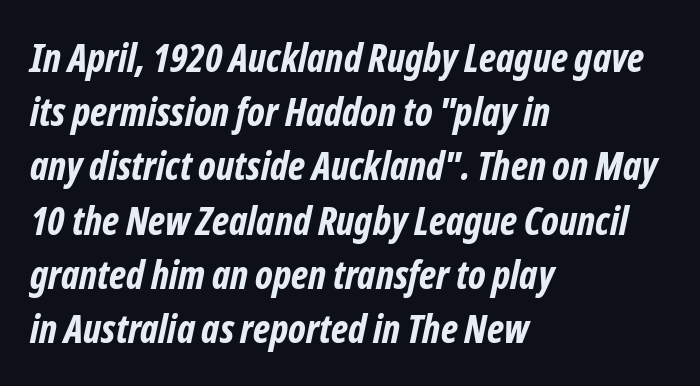
The image shows 39 px bold, condensed sans-serif type; set left-aligned, normal line spacing (1.39x), normal letter spacing, not underlined; low stroke contrast and a medium x-height.
